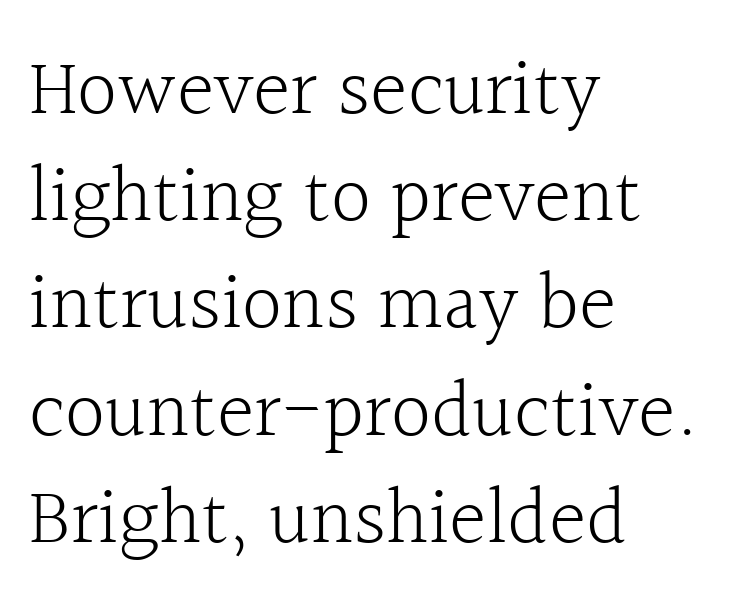
Q: Is the text bold? A: No.
Q: Is the text italic (slanted)? A: No, it is upright.
Q: Is the typeface a serif or a sans-serif typeface? A: Serif.
Q: Is the text underlined? A: No.
Q: How is the paragraph aligned? A: Left-aligned.
Q: Is the spacing between letters normal or unusually wide? A: Normal.
Q: Is the spacing between lines tight, normal or loose? A: Normal.
Q: Width (condensed, normal, or wide)? A: Normal.
Q: x-height? A: Medium.
Q: Monospaced? A: No.
